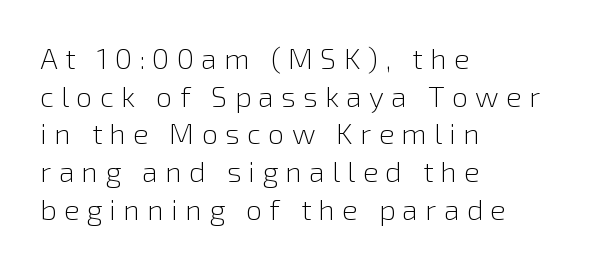
{"serif": "no", "italic": "no", "bold": "no", "weight": "light", "width": "normal", "stroke_contrast": "low", "x_height": "medium", "monospaced": "no", "underline": "no", "align": "left", "line_spacing": "normal", "line_spacing_ratio": 1.3, "letter_spacing": "wide", "letter_spacing_em": 0.25, "glyph_px": 29}
